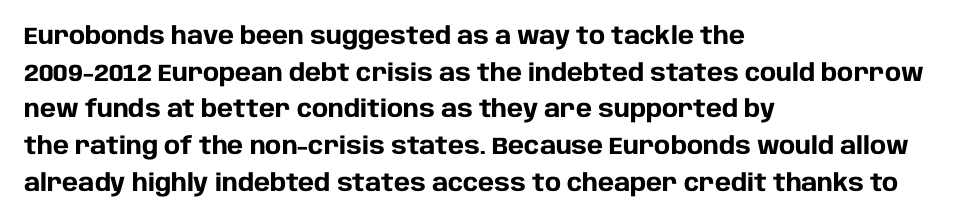
{"italic": "no", "bold": "yes", "underline": "no", "align": "left", "line_spacing": "normal", "line_spacing_ratio": 1.53, "letter_spacing": "normal", "letter_spacing_em": 0.0, "glyph_px": 24}
